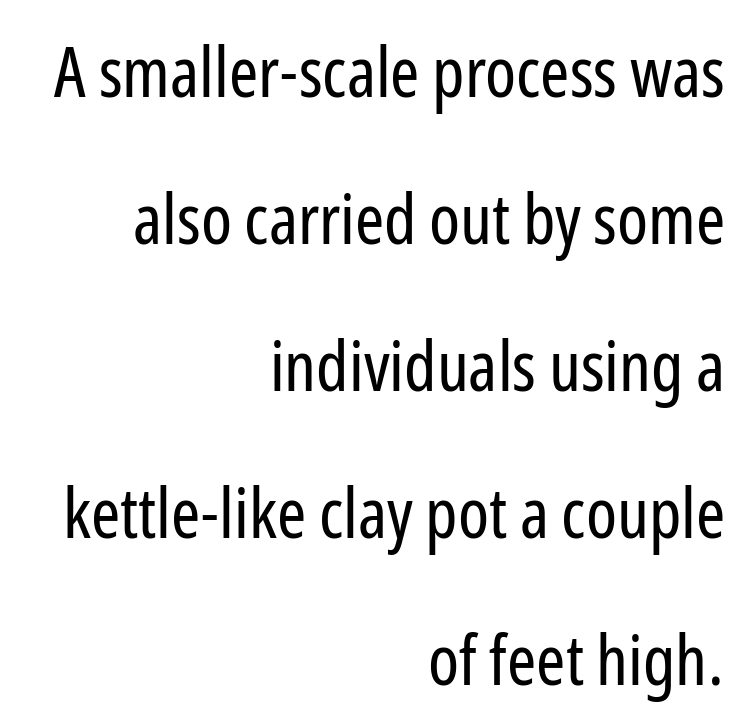
Q: Is the text bold? A: No.
Q: Is the text italic (slanted)? A: No, it is upright.
Q: Is the typeface a serif or a sans-serif typeface? A: Sans-serif.
Q: Is the text underlined? A: No.
Q: How is the paragraph aligned? A: Right-aligned.
Q: Is the spacing between letters normal or unusually wide? A: Normal.
Q: Is the spacing between lines tight, normal or loose? A: Loose.
Q: Width (condensed, normal, or wide)? A: Condensed.
Q: Stroke contrast? A: Low.
Q: x-height? A: Medium.
Q: Monospaced? A: No.
